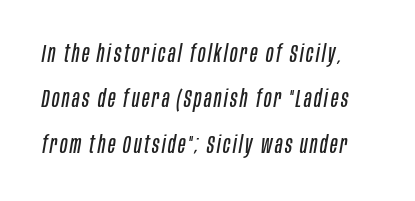
The image shows 24 px text type, italic (leaning right); set line spacing 1.89x, not underlined.
